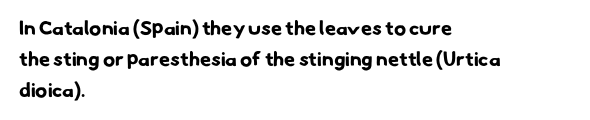
Q: Is the text bold? A: Yes.
Q: Is the text underlined? A: No.
Q: How is the paragraph aligned? A: Left-aligned.
Q: Is the spacing between letters normal or unusually wide? A: Normal.
Q: Is the spacing between lines tight, normal or loose? A: Normal.
